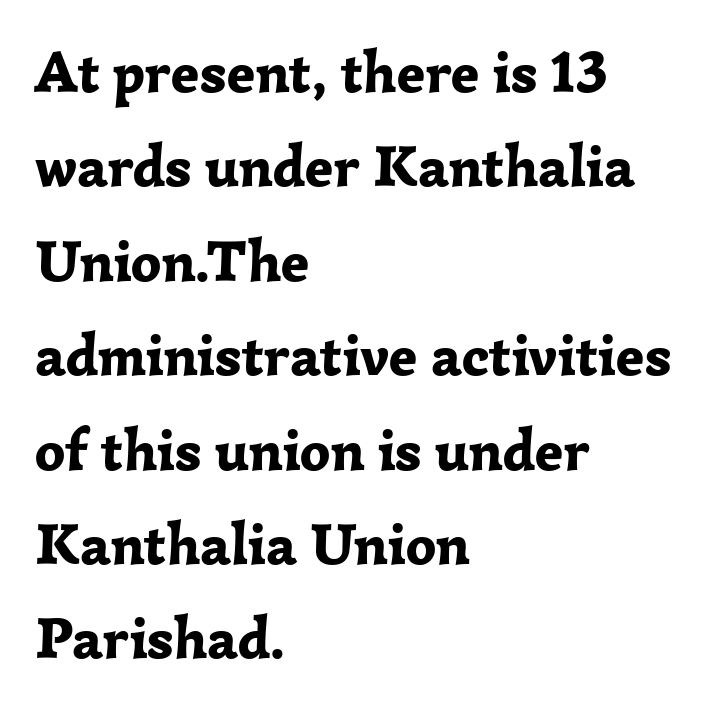
The image shows 59 px bold serif type, upright; set left-aligned, normal line spacing (1.6x), normal letter spacing, not underlined; low stroke contrast and a medium x-height.
